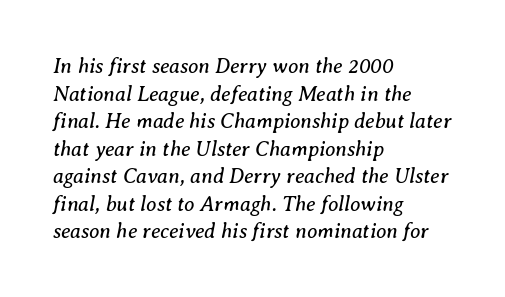
{"italic": "yes", "lean": "right", "slant_degrees": 8, "bold": "no", "underline": "no", "align": "left", "line_spacing": "normal", "line_spacing_ratio": 1.31, "letter_spacing": "normal", "letter_spacing_em": 0.0, "glyph_px": 21}
